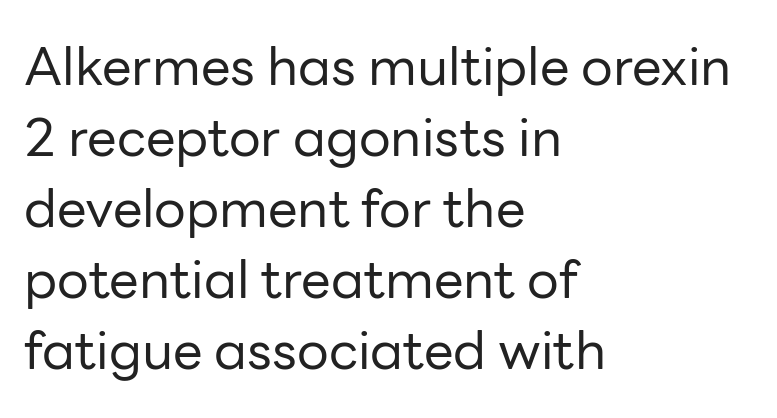
The image shows 53 px regular-weight sans-serif type, upright; set left-aligned, normal line spacing (1.34x), normal letter spacing, not underlined; low stroke contrast and a medium x-height.
